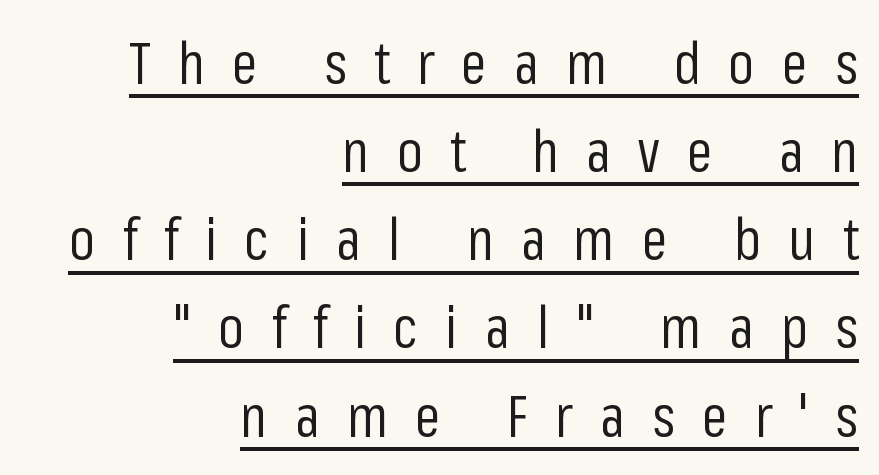
Q: Is the text bold? A: No.
Q: Is the text italic (slanted)? A: No, it is upright.
Q: Is the typeface a serif or a sans-serif typeface? A: Sans-serif.
Q: Is the text underlined? A: Yes.
Q: How is the paragraph aligned? A: Right-aligned.
Q: Is the spacing between letters normal or unusually wide? A: Unusually wide.
Q: Is the spacing between lines tight, normal or loose? A: Normal.
Q: Width (condensed, normal, or wide)? A: Condensed.
Q: Stroke contrast? A: Low.
Q: x-height? A: Medium.
Q: Monospaced? A: No.
